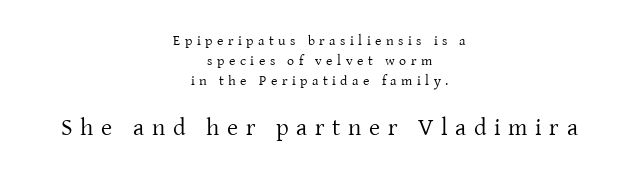
Q: Is the text bold? A: No.
Q: Is the text italic (slanted)? A: No, it is upright.
Q: Is the text underlined? A: No.
Q: How is the paragraph aligned? A: Centered.
Q: Is the spacing between letters normal or unusually wide? A: Unusually wide.
Q: Is the spacing between lines tight, normal or loose? A: Normal.
Q: Which block of text is set in a larger size, the first (top) or the second (bottom)? A: The second (bottom) one.
